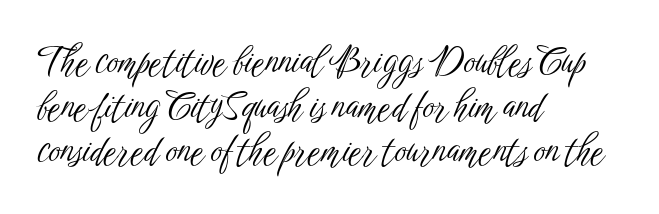
A sans-serif font was chosen for this passage. The string is rendered with underlining switched off. The strokes are not fattened; the text isn't bold. Glyph-to-glyph distance matches everyday printed text. The typesetter chose a ragged-right arrangement here.
